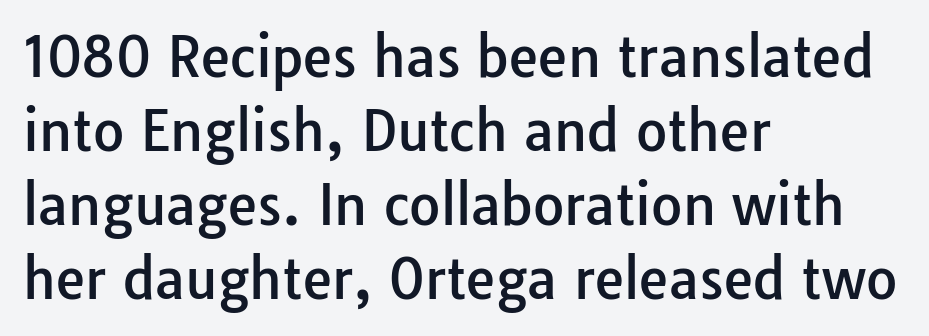
Q: Is the text italic (slanted)? A: No, it is upright.
Q: Is the typeface a serif or a sans-serif typeface? A: Sans-serif.
Q: Is the text underlined? A: No.
Q: How is the paragraph aligned? A: Left-aligned.
Q: Is the spacing between letters normal or unusually wide? A: Normal.
Q: Is the spacing between lines tight, normal or loose? A: Normal.
Q: Width (condensed, normal, or wide)? A: Normal.
Q: Stroke contrast? A: Low.
Q: x-height? A: Medium.
Q: Monospaced? A: No.
